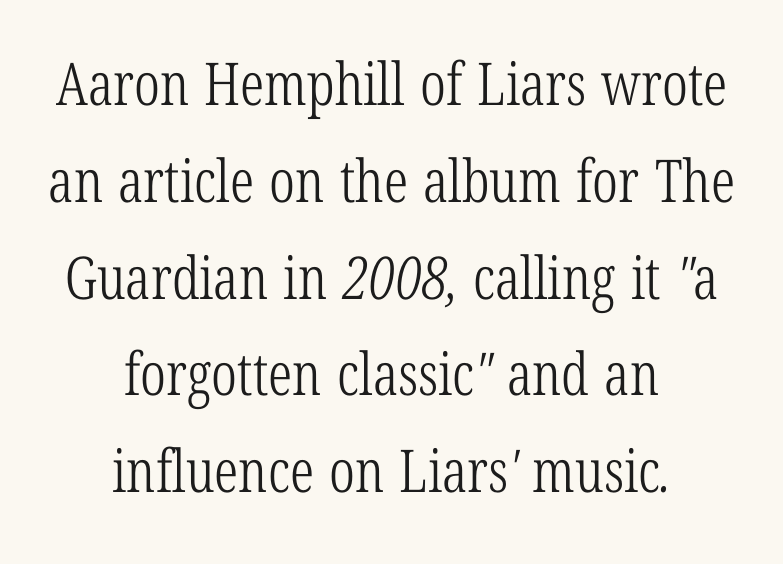
Proportional: the letters do not fall into vertical columns. To sum up the face: it has serifs. Regular leading. Weight: not bold — regular or lighter.
